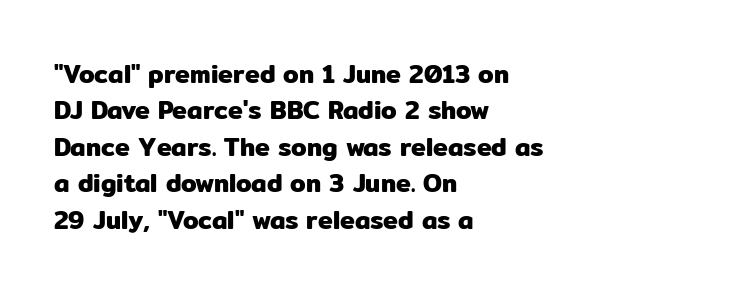
The image shows 25 px text type, upright; set left-aligned, normal line spacing (1.46x), normal letter spacing, not underlined.
